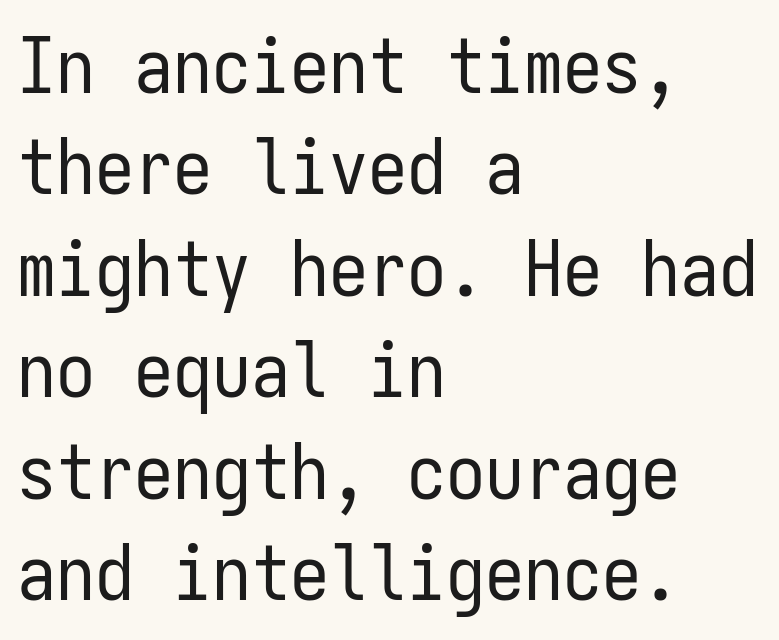
Q: Is the text bold? A: No.
Q: Is the text italic (slanted)? A: No, it is upright.
Q: Is the typeface a serif or a sans-serif typeface? A: Sans-serif.
Q: Is the text underlined? A: No.
Q: How is the paragraph aligned? A: Left-aligned.
Q: Is the spacing between letters normal or unusually wide? A: Normal.
Q: Is the spacing between lines tight, normal or loose? A: Normal.
Q: Width (condensed, normal, or wide)? A: Condensed.
Q: Stroke contrast? A: Low.
Q: x-height? A: Medium.
Q: Monospaced? A: Yes.
